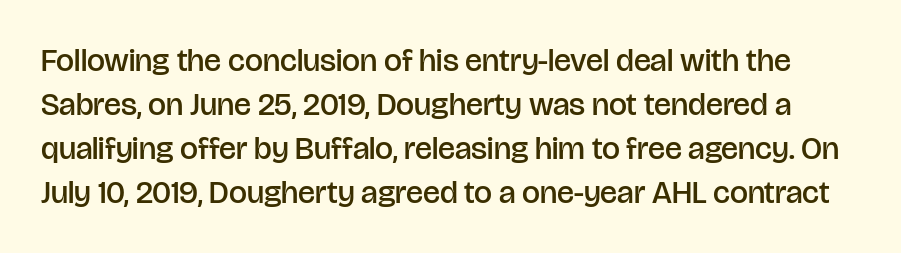
Q: Is the text bold? A: Semi-bold.
Q: Is the text italic (slanted)? A: No, it is upright.
Q: Is the typeface a serif or a sans-serif typeface? A: Sans-serif.
Q: Is the text underlined? A: No.
Q: Is the spacing between letters normal or unusually wide? A: Normal.
Q: Is the spacing between lines tight, normal or loose? A: Normal.
Q: Width (condensed, normal, or wide)? A: Normal.
Q: Stroke contrast? A: Low.
Q: x-height? A: Large.
Q: Monospaced? A: No.
